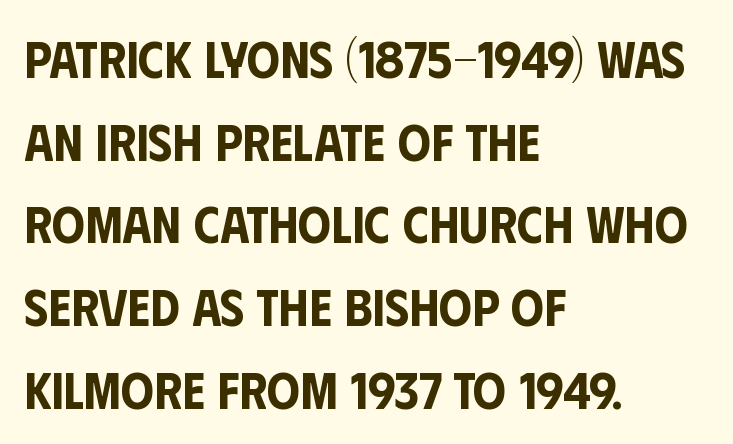
The image shows 52 px condensed sans-serif type, upright; set left-aligned, normal line spacing (1.59x), normal letter spacing, not underlined; low stroke contrast and a large x-height.
